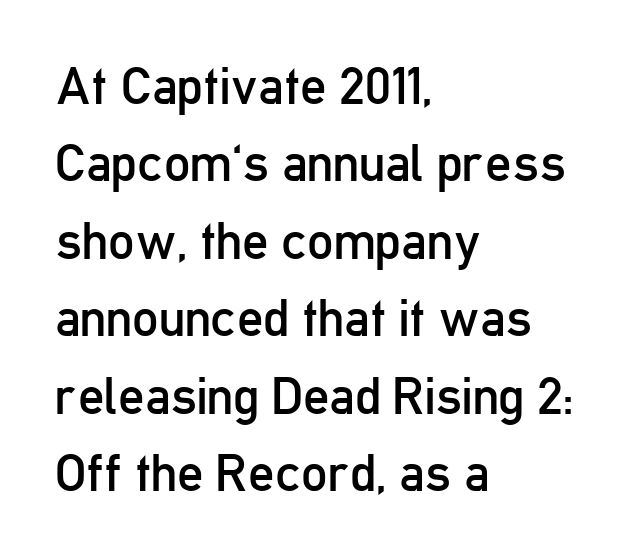
Upright lettering throughout. The rendering shows plain stroke endings on the letterforms — a sans-serif design. Left-aligned paragraph, ragged on the right. No letter is thick-stroked: the sample isn't bold.
